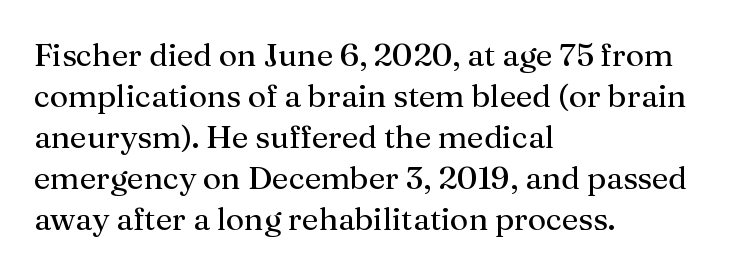
A normal amount of white space separates one row of letters from the next. You could not count columns in this text — the font is proportionally spaced. The passage shown is not bold in any degree. Default kerning and tracking; the words read as compact shapes. Look at the bottom of the vertical strokes: they flare into serifs here. Unmarked baselines from the first word to the last.
